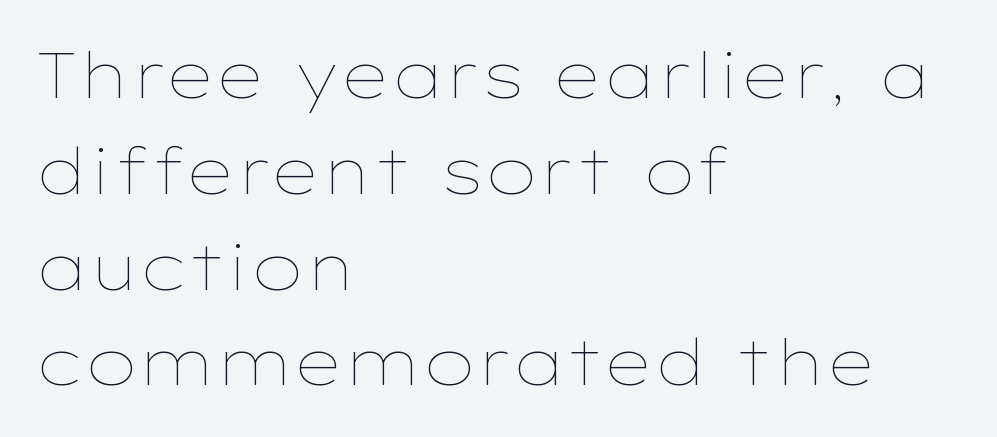
Descenders hang freely into open space. This sample is left-justified, so line endings fall wherever the words run out. The axis of the letterforms is exactly vertical. Glyph-to-glyph distance matches everyday printed text. Note the varied advance widths — an 'i' is clearly narrower than an 'm'.
